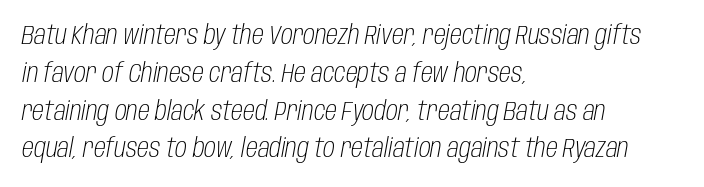
Q: Is the text bold? A: No.
Q: Is the text italic (slanted)? A: Yes, it leans right by about 10 degrees.
Q: Is the text underlined? A: No.
Q: How is the paragraph aligned? A: Left-aligned.
Q: Is the spacing between letters normal or unusually wide? A: Normal.
Q: Is the spacing between lines tight, normal or loose? A: Normal.
